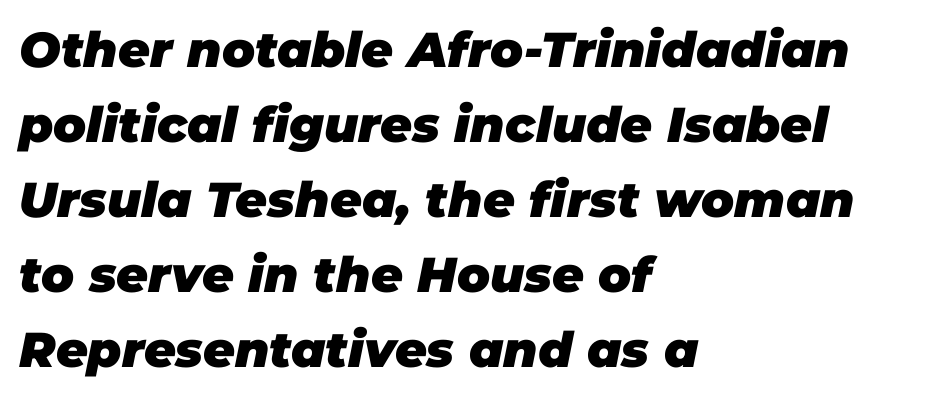
The image shows 49 px heavy type, italic (leaning right); set left-aligned, normal line spacing (1.53x), normal letter spacing, not underlined; low stroke contrast and a large x-height.
